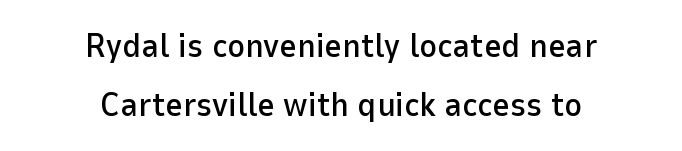
Standard letterfit; no display-style spreading of the glyphs. These lines are centered, leaving both edges ragged. Do the characters align in a grid? No, the font is proportional. The face used here is a sans, in the tradition of grotesques and geometrics. Has an underline been added? It has not. Do the letters lean? They stand straight.
